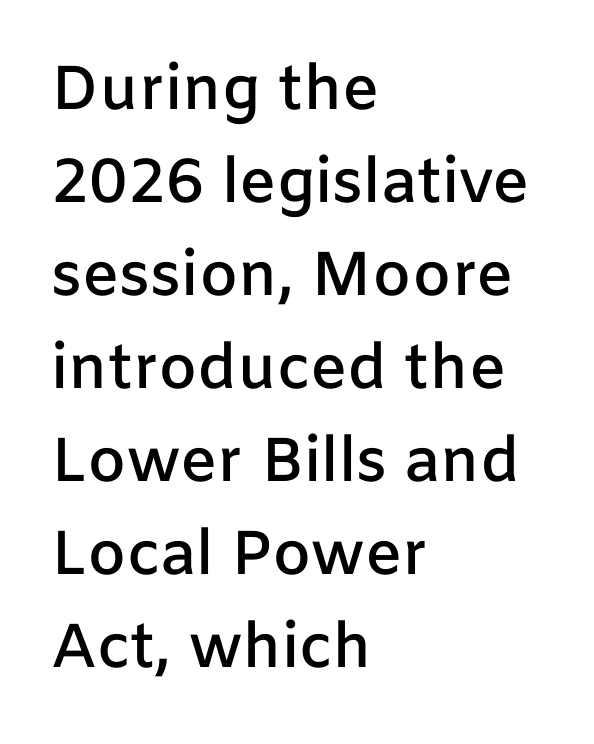
Q: Is the text bold? A: Semi-bold.
Q: Is the text italic (slanted)? A: No, it is upright.
Q: Is the typeface a serif or a sans-serif typeface? A: Sans-serif.
Q: Is the text underlined? A: No.
Q: How is the paragraph aligned? A: Left-aligned.
Q: Is the spacing between letters normal or unusually wide? A: Normal.
Q: Is the spacing between lines tight, normal or loose? A: Normal.
Q: Width (condensed, normal, or wide)? A: Normal.
Q: Stroke contrast? A: Low.
Q: x-height? A: Medium.
Q: Monospaced? A: No.
